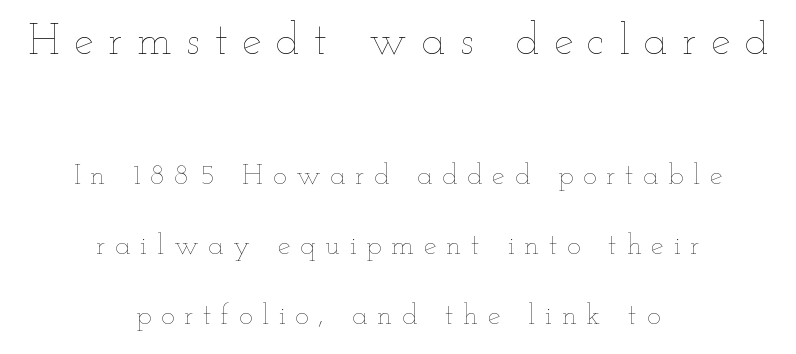
The lines in this sample share a center point and differ in where they start and stop. The lines are spread far apart with generous leading. Does the lettering tilt? It doesn't — this is upright. Quick note: underline off. Looks like regular typesetting: each glyph gets only the width it needs. What stands out about the letter spacing? Its width — letters are far apart.
